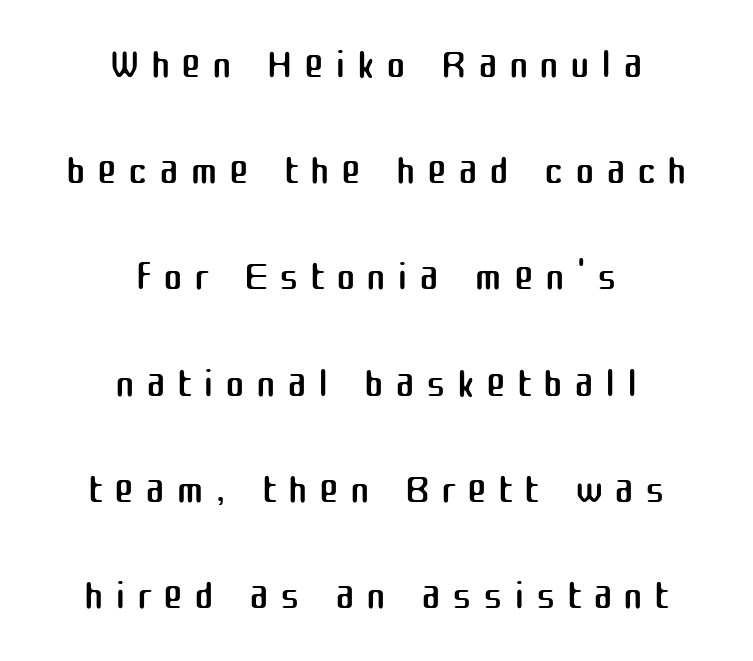
The weight tops out at a normal text grade. Stroke terminals: plain, sans-serif. This sample has the flowing, uneven cadence of proportional lettering. Notice how the passage keeps no hard edge, just a central spine.
